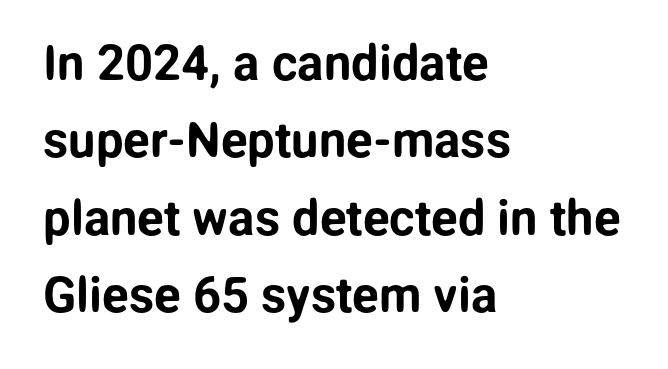
{"serif": "no", "italic": "no", "width": "normal", "stroke_contrast": "low", "x_height": "medium", "monospaced": "no", "underline": "no", "align": "left", "line_spacing": "normal", "line_spacing_ratio": 1.58, "letter_spacing": "normal", "letter_spacing_em": 0.0, "glyph_px": 49}
